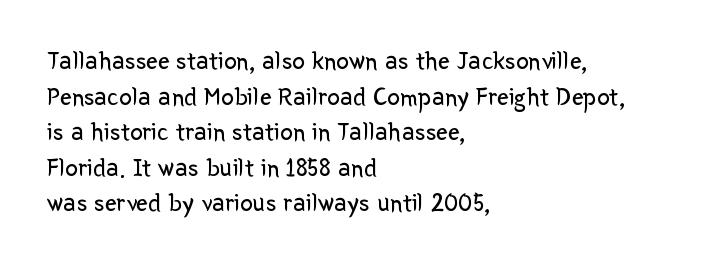
{"italic": "no", "bold": "no", "underline": "no", "align": "left", "line_spacing": "normal", "line_spacing_ratio": 1.37, "letter_spacing": "normal", "letter_spacing_em": 0.0, "glyph_px": 26}
